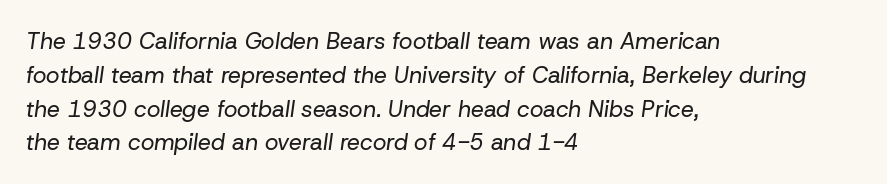
The image shows 23 px text type, italic (leaning right); set left-aligned, normal line spacing (1.47x), normal letter spacing, not underlined.
